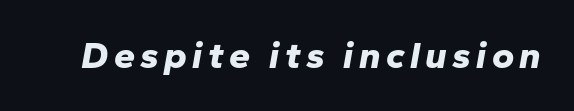
Q: Is the text bold? A: Yes.
Q: Is the text italic (slanted)? A: Yes, it leans right by about 10 degrees.
Q: Is the text underlined? A: No.
Q: Width (condensed, normal, or wide)? A: Normal.
Q: Stroke contrast? A: Low.
Q: x-height? A: Medium.
Q: Monospaced? A: No.
